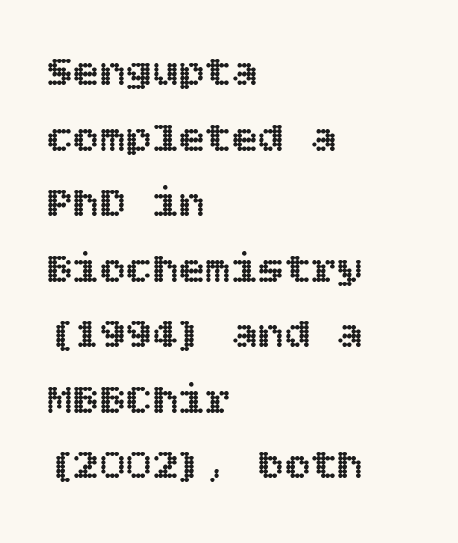
Q: Is the text italic (slanted)? A: No, it is upright.
Q: Is the text underlined? A: No.
Q: How is the paragraph aligned? A: Left-aligned.
Q: Is the spacing between letters normal or unusually wide? A: Normal.
Q: Is the spacing between lines tight, normal or loose? A: Normal.
Q: Width (condensed, normal, or wide)? A: Normal.
Q: x-height? A: Large.
